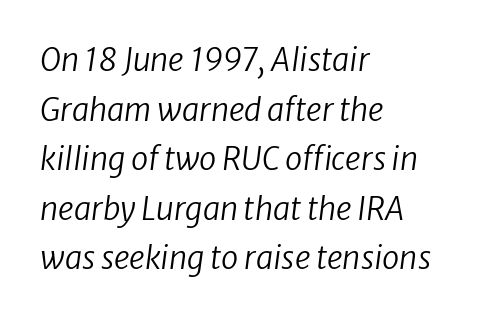
Vertically, the passage feels balanced, rows spaced as you'd expect. A typesetter would call this zero additional tracking. The text block is weighted toward the left margin, trailing off unevenly rightward. Weight class: somewhere from thin through regular. Lines of text with bare space underneath. The font family rendered here belongs to the sans-serif group.
